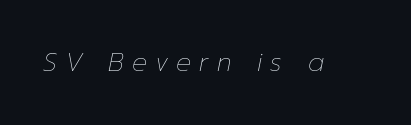
Q: Is the text bold? A: No.
Q: Is the text italic (slanted)? A: Yes, it leans right by about 12 degrees.
Q: Is the text underlined? A: No.
Q: Is the spacing between letters normal or unusually wide? A: Unusually wide.
